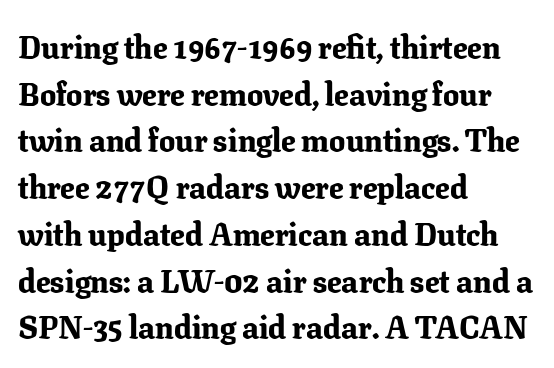
{"serif": "yes", "italic": "no", "bold": "yes", "weight": "bold", "width": "normal", "stroke_contrast": "low", "x_height": "medium", "monospaced": "no", "underline": "no", "align": "left", "line_spacing": "normal", "line_spacing_ratio": 1.46, "letter_spacing": "normal", "letter_spacing_em": 0.0, "glyph_px": 32}
